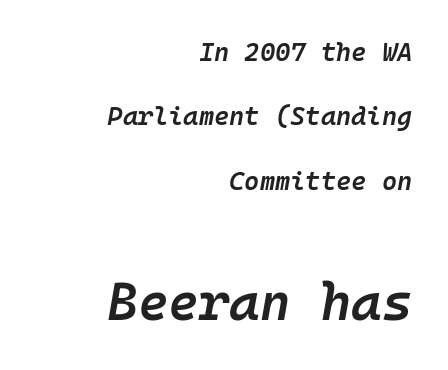
Q: Is the text bold? A: Semi-bold.
Q: Is the text italic (slanted)? A: Yes, it leans right by about 10 degrees.
Q: Is the text underlined? A: No.
Q: How is the paragraph aligned? A: Right-aligned.
Q: Is the spacing between letters normal or unusually wide? A: Normal.
Q: Is the spacing between lines tight, normal or loose? A: Loose.
Q: Which block of text is set in a larger size, the first (top) or the second (bottom)? A: The second (bottom) one.
Q: Width (condensed, normal, or wide)? A: Normal.
Q: Stroke contrast? A: Low.
Q: x-height? A: Medium.
Q: Monospaced? A: Yes.
